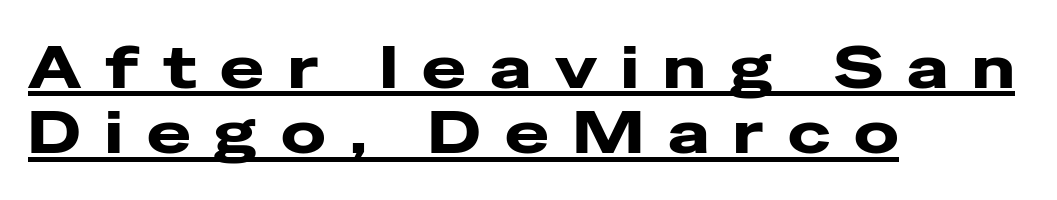
{"serif": "no", "italic": "no", "bold": "yes", "weight": "heavy", "width": "wide", "stroke_contrast": "low", "x_height": "medium", "monospaced": "no", "underline": "yes", "align": "left", "line_spacing": "tight", "line_spacing_ratio": 1.11, "letter_spacing": "wide", "letter_spacing_em": 0.41, "glyph_px": 59}
